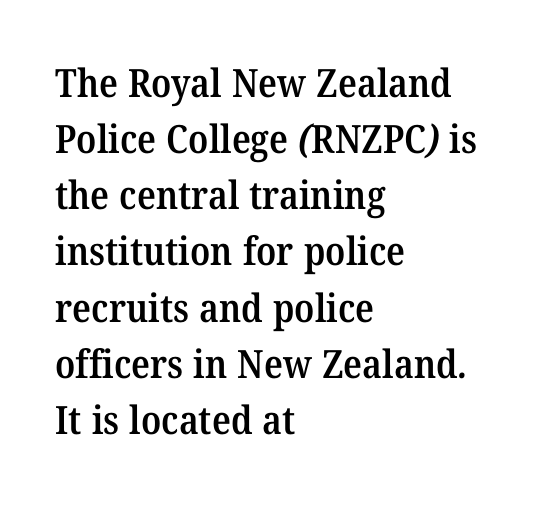
Bare-footed words on every line. Old-style or modern, the face here clearly has serifs. The gaps between neighbouring characters are ordinary and unremarkable. How would I describe the line gaps? Plain and ordinary. Weight: semibold (demi). Does the copy run flush right? No — it runs flush left.
